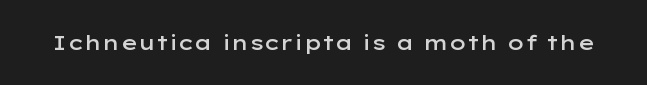
{"italic": "no", "bold": "semi", "underline": "no", "letter_spacing": "normal", "letter_spacing_em": 0.0, "glyph_px": 21}
